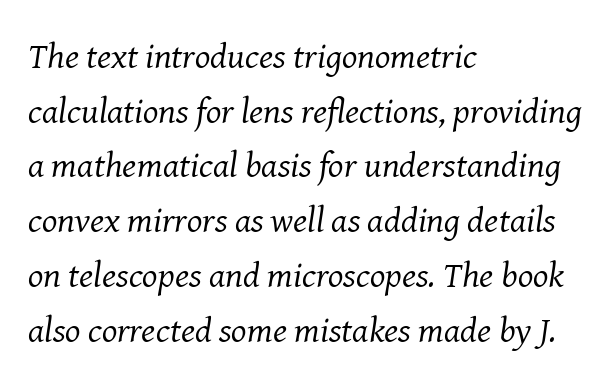
The image shows 36 px regular-weight serif type, italic (leaning right); set left-aligned, normal line spacing (1.52x), normal letter spacing, not underlined; medium stroke contrast and a medium x-height.
